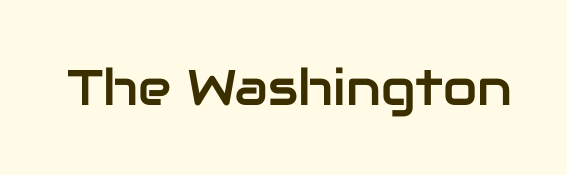
{"serif": "no", "italic": "no", "width": "normal", "stroke_contrast": "low", "x_height": "medium", "monospaced": "no", "underline": "no", "letter_spacing": "normal", "letter_spacing_em": 0.0, "glyph_px": 50}
